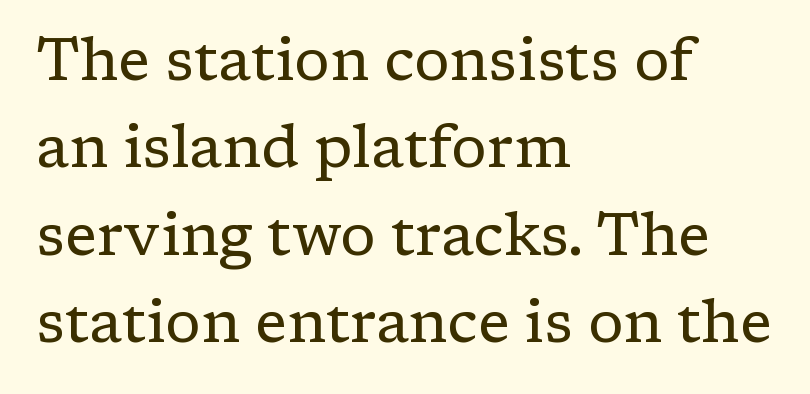
The image shows 59 px regular-weight serif type, upright; set left-aligned, normal line spacing (1.48x), normal letter spacing, not underlined; low stroke contrast and a medium x-height.
